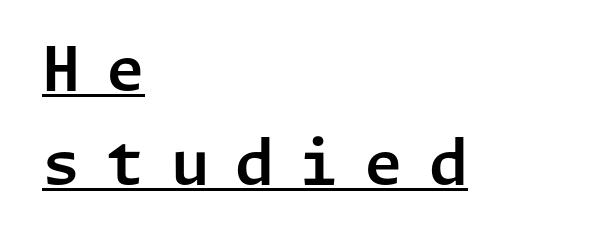
If you drew a ruler down the left edge, every line would touch it. I'd call this a sans setting — the letters go barefoot. Honestly, the letter spacing is so wide it's the main thing you notice. The lettering holds an erect, upright posture throughout. Regular leading. These characters rest on top of a visible drawn line.
